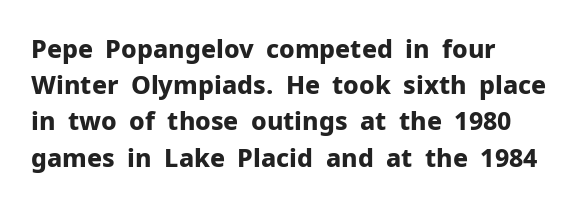
{"italic": "no", "bold": "yes", "underline": "no", "align": "left", "line_spacing": "normal", "line_spacing_ratio": 1.45, "letter_spacing": "normal", "letter_spacing_em": 0.0, "glyph_px": 25}
